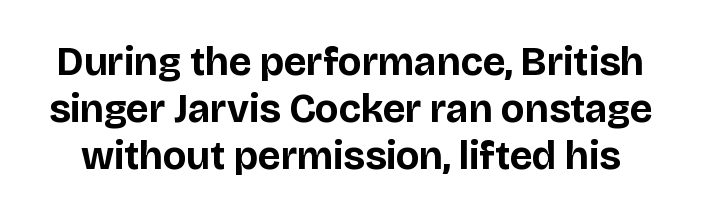
This is heavy type, rendered in bold. Has an underline been added? It has not. Character widths vary here, with narrow letters taking less room than wide ones. The face used here is rendered with its standard letterfit. The glyphs in this specimen are sans serif.
